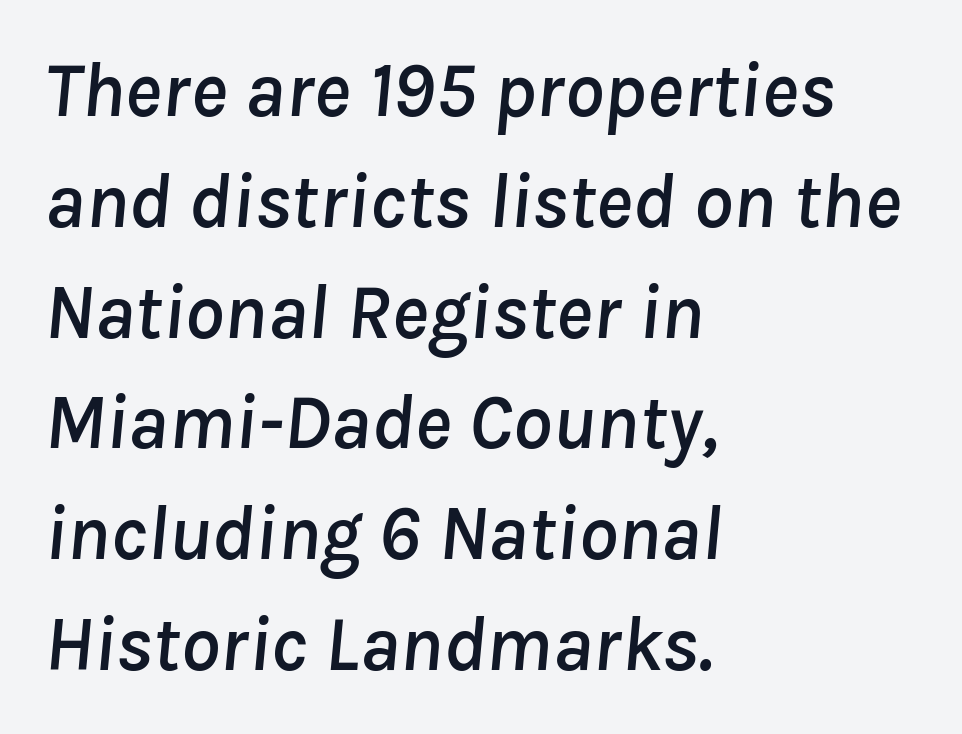
Quick note: interline space is typical. Looks like regular typesetting: each glyph gets only the width it needs. Emphasis-style slanted type is in use. You could call the tracking neutral — neither tight nor loose.
